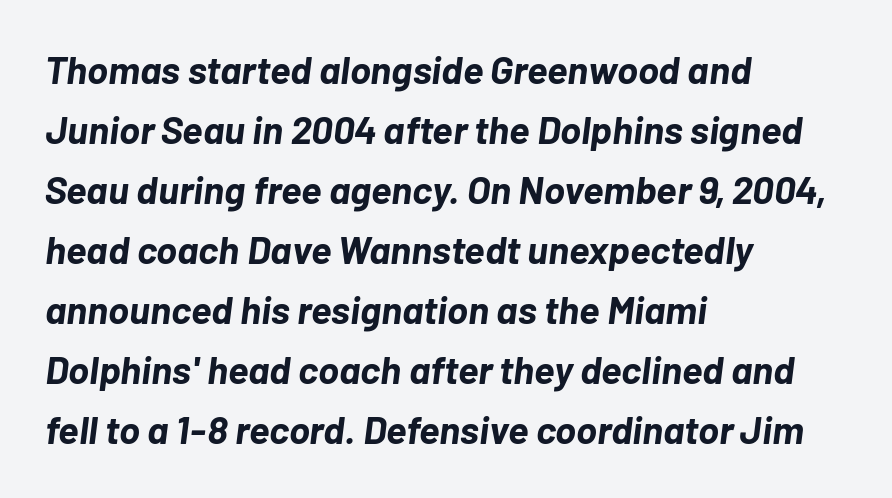
Summary of vertical rhythm: regular, with standard interline spacing. This is oblique type, the kind used for emphasis or titles. Letters rest on an invisible, unmarked baseline. Is this a fixed-width face? No — the glyphs have proportional, varying widths. These lines keep a tight, regular rhythm from letter to letter.
